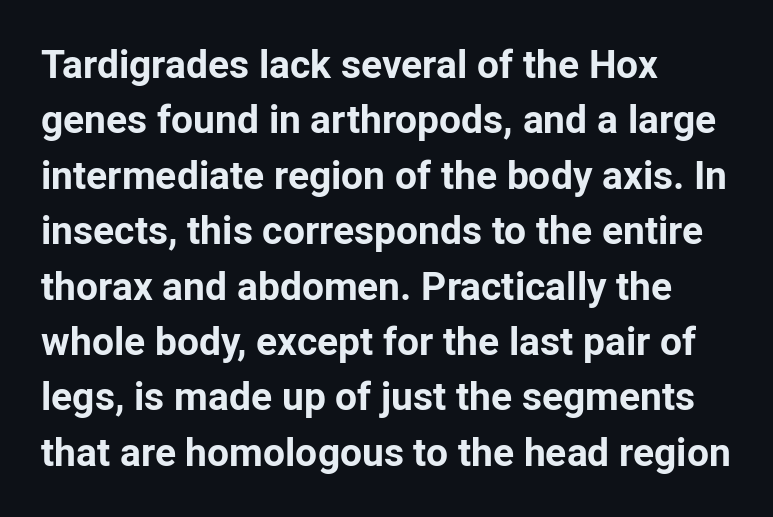
The image shows 39 px bold sans-serif type, upright; set left-aligned, normal line spacing (1.42x), normal letter spacing, not underlined; low stroke contrast and a medium x-height.
